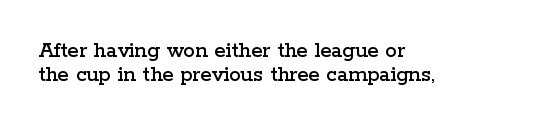
The image shows 23 px text type, upright; set left-aligned, tight line spacing (1.05x), normal letter spacing, not underlined.
